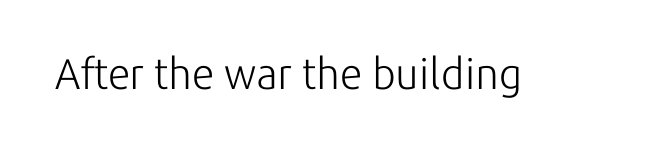
{"serif": "no", "italic": "no", "bold": "no", "weight": "light", "width": "normal", "stroke_contrast": "low", "x_height": "medium", "monospaced": "no", "underline": "no", "letter_spacing": "normal", "letter_spacing_em": 0.0, "glyph_px": 43}
